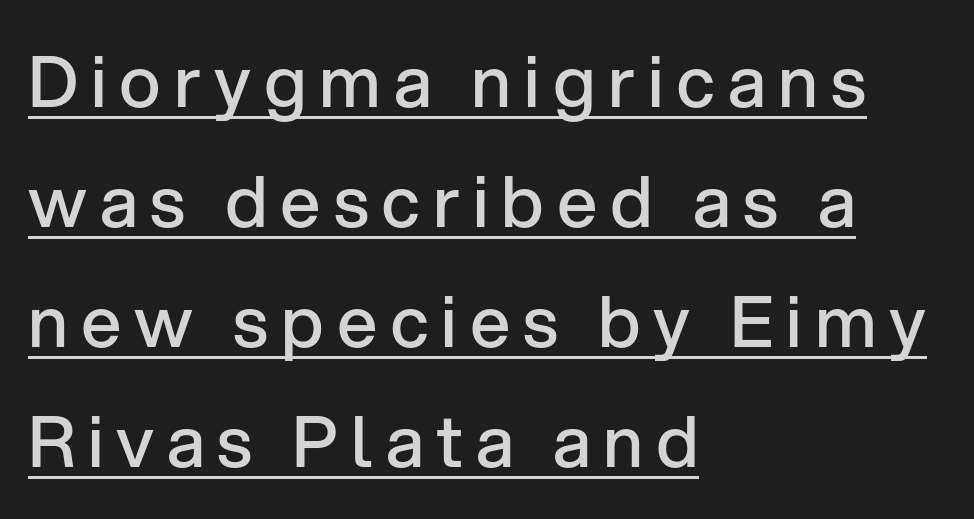
{"serif": "no", "italic": "no", "bold": "semi", "weight": "semibold", "width": "normal", "stroke_contrast": "low", "x_height": "medium", "monospaced": "no", "underline": "yes", "align": "left", "line_spacing": "normal", "line_spacing_ratio": 1.69, "glyph_px": 71}
